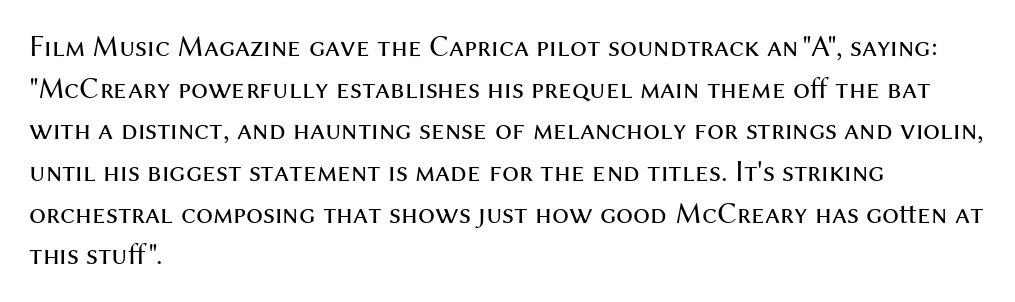
{"serif": "no", "italic": "no", "bold": "no", "weight": "regular", "width": "normal", "stroke_contrast": "medium", "x_height": "medium", "monospaced": "no", "underline": "no", "align": "left", "line_spacing": "normal", "line_spacing_ratio": 1.39, "letter_spacing": "normal", "letter_spacing_em": 0.0, "glyph_px": 30}
